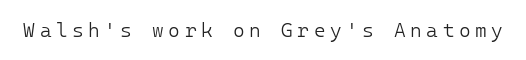
Unmarked baselines from the first word to the last. The letters look calm and open, with moderate or lighter stems. The letterforms stand isolated, each surrounded by extra space. A typesetter would mark this as roman, not italic.
